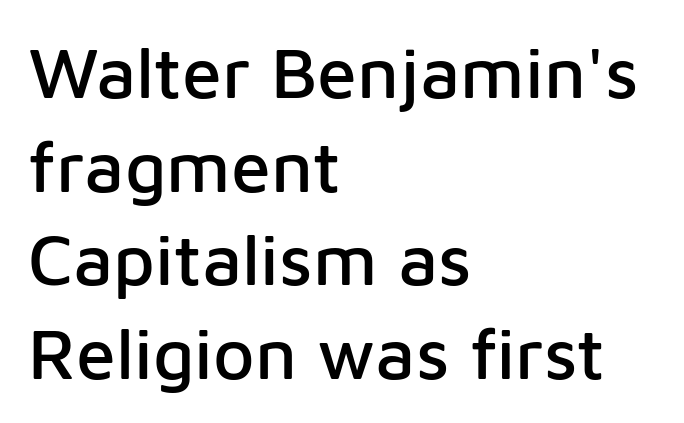
The image shows 72 px sans-serif type, upright; set left-aligned, normal line spacing (1.3x), normal letter spacing, not underlined; low stroke contrast and a medium x-height.
